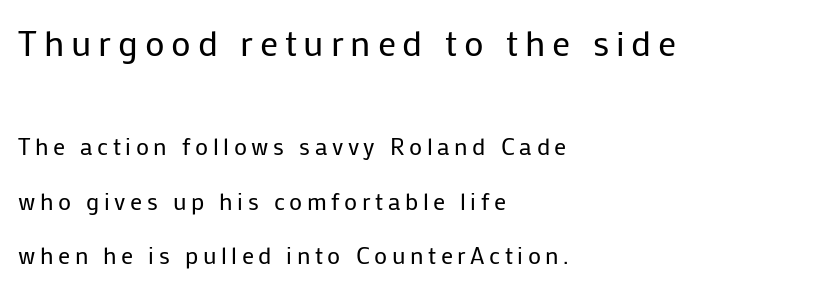
Q: Is the text bold? A: No.
Q: Is the text italic (slanted)? A: No, it is upright.
Q: Is the typeface a serif or a sans-serif typeface? A: Sans-serif.
Q: Is the text underlined? A: No.
Q: How is the paragraph aligned? A: Left-aligned.
Q: Is the spacing between lines tight, normal or loose? A: Loose.
Q: Which block of text is set in a larger size, the first (top) or the second (bottom)? A: The first (top) one.
Q: Width (condensed, normal, or wide)? A: Normal.
Q: Stroke contrast? A: Low.
Q: x-height? A: Medium.
Q: Monospaced? A: No.
